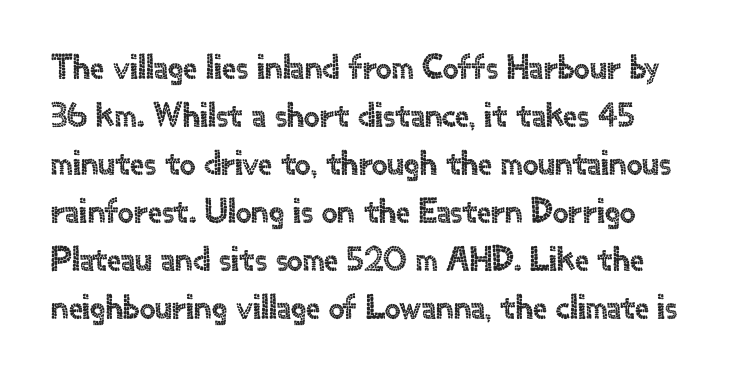
The image shows 35 px sans-serif type, upright; set normal line spacing (1.37x), normal letter spacing, not underlined; a small x-height.
